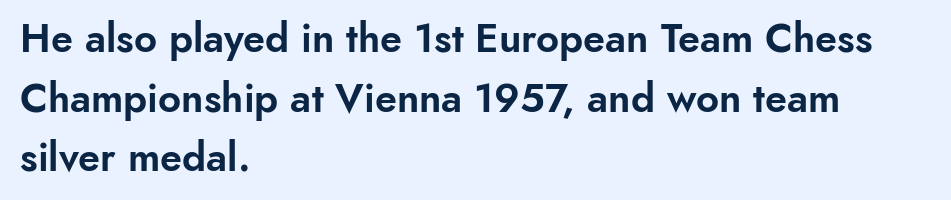
Q: Is the text italic (slanted)? A: No, it is upright.
Q: Is the typeface a serif or a sans-serif typeface? A: Sans-serif.
Q: Is the text underlined? A: No.
Q: How is the paragraph aligned? A: Left-aligned.
Q: Is the spacing between letters normal or unusually wide? A: Normal.
Q: Is the spacing between lines tight, normal or loose? A: Normal.
Q: Width (condensed, normal, or wide)? A: Normal.
Q: Stroke contrast? A: Low.
Q: x-height? A: Small.
Q: Monospaced? A: No.
